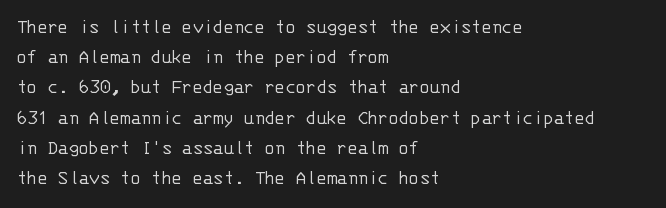
Regarding leading, the lines here are spaced in the standard way. Underline: absent. A classic flush-left, rag-right setting is used for this passage. Every character sits straight up, as roman type does.
